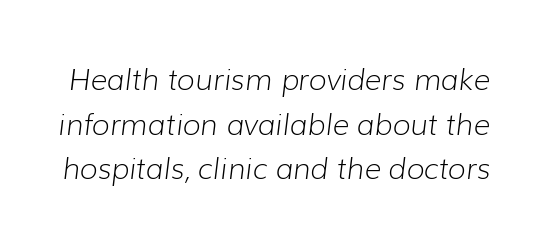
{"italic": "yes", "lean": "right", "slant_degrees": 7, "bold": "no", "weight": "light", "width": "normal", "stroke_contrast": "low", "x_height": "medium", "monospaced": "no", "underline": "no", "line_spacing": "normal", "line_spacing_ratio": 1.54, "letter_spacing": "normal", "letter_spacing_em": 0.0, "glyph_px": 29}
